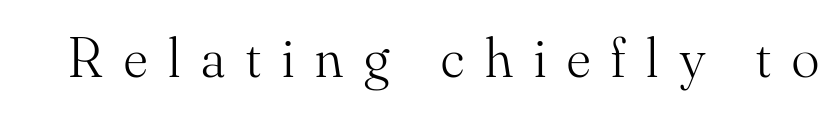
Q: Is the text bold? A: No.
Q: Is the text italic (slanted)? A: No, it is upright.
Q: Is the typeface a serif or a sans-serif typeface? A: Serif.
Q: Is the text underlined? A: No.
Q: Is the spacing between letters normal or unusually wide? A: Unusually wide.
Q: Width (condensed, normal, or wide)? A: Normal.
Q: Stroke contrast? A: Medium.
Q: x-height? A: Small.
Q: Monospaced? A: No.
